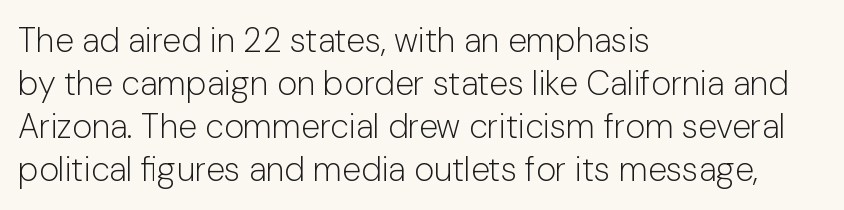
Style check: upright. Classification — sans serif. The rendering keeps characters at their native spacing. If you measured baseline to baseline, you'd find a middling distance. Alignment: flush left.
